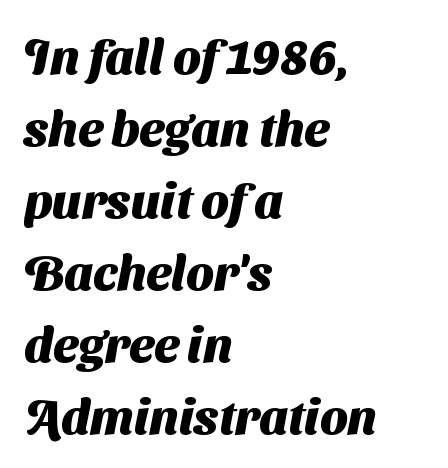
Q: Is the text bold? A: Yes.
Q: Is the typeface a serif or a sans-serif typeface? A: Sans-serif.
Q: Is the text underlined? A: No.
Q: How is the paragraph aligned? A: Left-aligned.
Q: Is the spacing between letters normal or unusually wide? A: Normal.
Q: Is the spacing between lines tight, normal or loose? A: Normal.
Q: Width (condensed, normal, or wide)? A: Normal.
Q: Stroke contrast? A: Medium.
Q: x-height? A: Medium.
Q: Monospaced? A: No.
